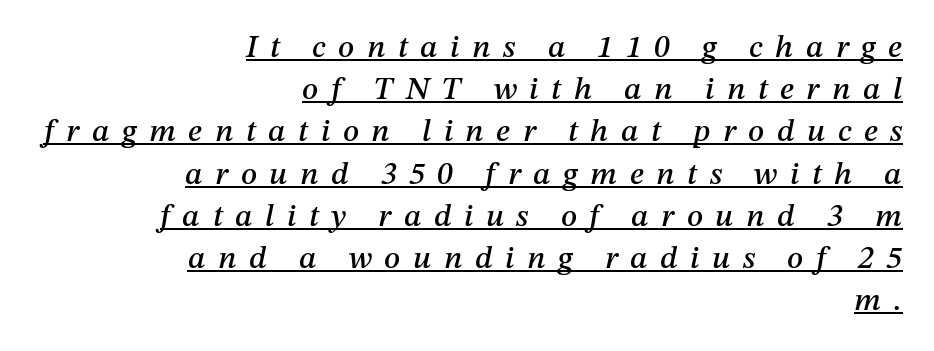
Q: Is the text italic (slanted)? A: Yes, it leans right by about 12 degrees.
Q: Is the text underlined? A: Yes.
Q: How is the paragraph aligned? A: Right-aligned.
Q: Is the spacing between letters normal or unusually wide? A: Unusually wide.
Q: Is the spacing between lines tight, normal or loose? A: Normal.
Q: Width (condensed, normal, or wide)? A: Normal.
Q: Stroke contrast? A: Medium.
Q: x-height? A: Medium.
Q: Monospaced? A: No.
